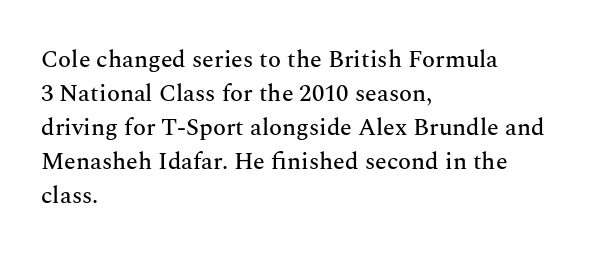
The image shows 24 px text type, upright; set left-aligned, normal line spacing (1.42x), normal letter spacing, not underlined.
